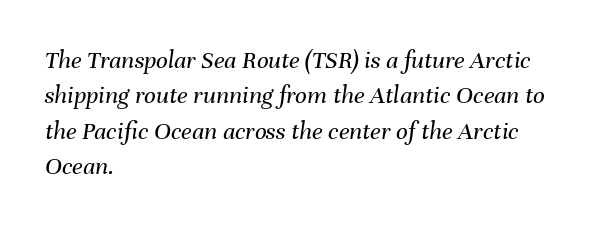
The image shows 26 px text type, italic (leaning right); set left-aligned, normal line spacing (1.36x), normal letter spacing, not underlined.
